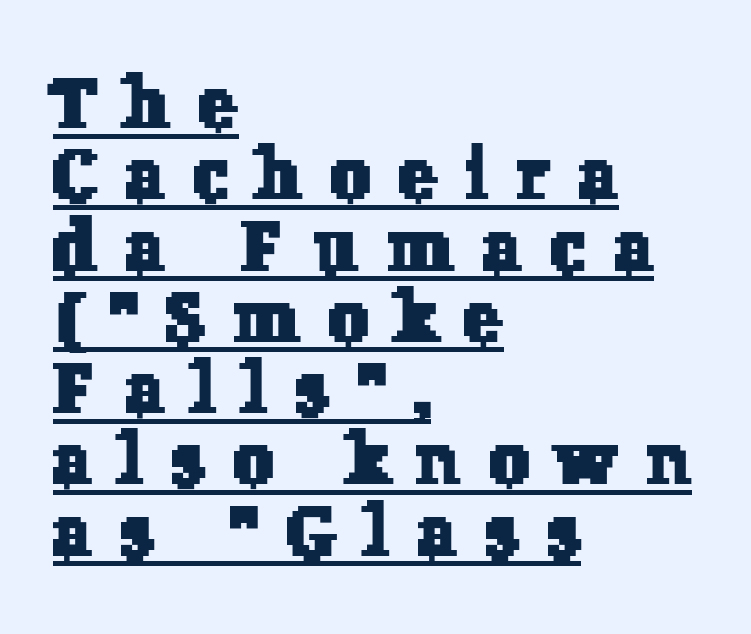
Q: Is the typeface a serif or a sans-serif typeface? A: Serif.
Q: Is the text underlined? A: Yes.
Q: How is the paragraph aligned? A: Left-aligned.
Q: Is the spacing between letters normal or unusually wide? A: Unusually wide.
Q: Is the spacing between lines tight, normal or loose? A: Tight.
Q: Width (condensed, normal, or wide)? A: Normal.
Q: Stroke contrast? A: Low.
Q: x-height? A: Medium.
Q: Monospaced? A: No.
